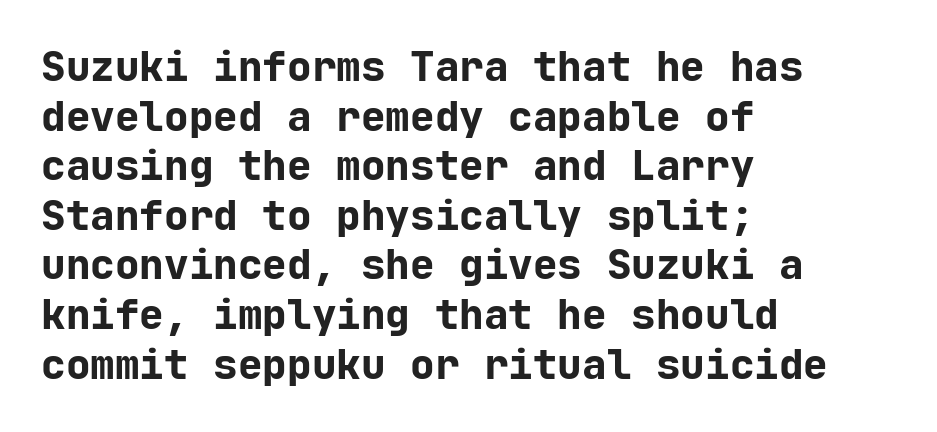
These words are printed bold, with thick strokes throughout. This rendering uses left alignment, leaving the right contour irregular. The letters march in equal steps, a hallmark of fixed-pitch type. Characters follow at the spacing the type designer built in.
